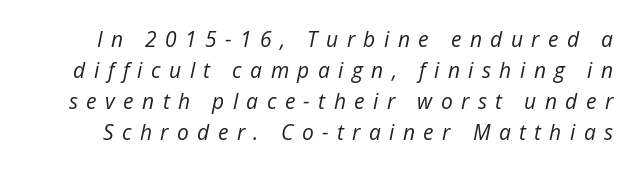
The image shows 21 px text type, italic (leaning right); set normal line spacing (1.47x), unusually wide letter spacing (+0.4 em), not underlined.
